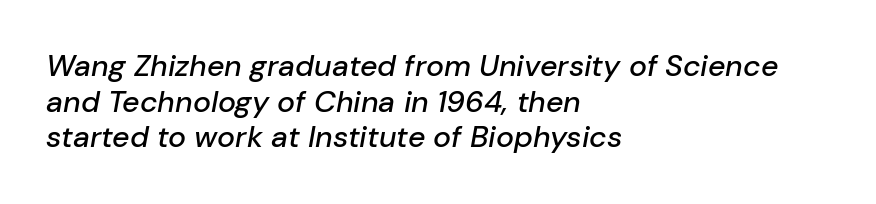
{"italic": "yes", "lean": "right", "slant_degrees": 10, "width": "normal", "stroke_contrast": "low", "x_height": "medium", "monospaced": "no", "underline": "no", "align": "left", "line_spacing_ratio": 1.19, "letter_spacing": "normal", "letter_spacing_em": 0.0, "glyph_px": 30}
